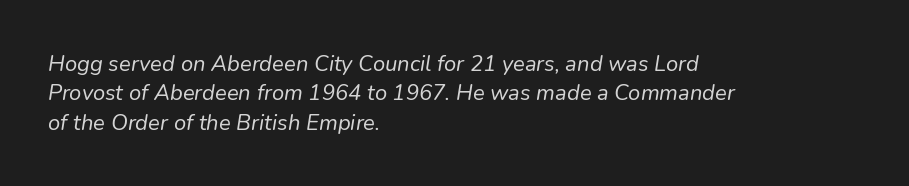
Q: Is the text bold? A: No.
Q: Is the text italic (slanted)? A: Yes, it leans right by about 9 degrees.
Q: Is the text underlined? A: No.
Q: How is the paragraph aligned? A: Left-aligned.
Q: Is the spacing between letters normal or unusually wide? A: Normal.
Q: Is the spacing between lines tight, normal or loose? A: Normal.
